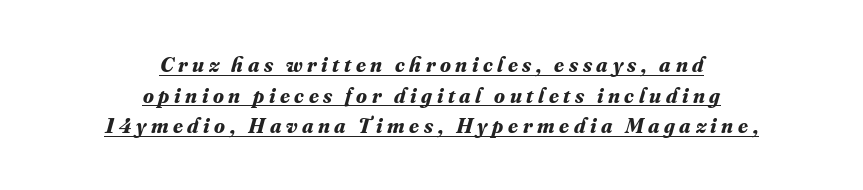
Q: Is the text bold? A: Yes.
Q: Is the text italic (slanted)? A: Yes, it leans right by about 16 degrees.
Q: Is the text underlined? A: Yes.
Q: How is the paragraph aligned? A: Centered.
Q: Is the spacing between letters normal or unusually wide? A: Unusually wide.
Q: Is the spacing between lines tight, normal or loose? A: Normal.
